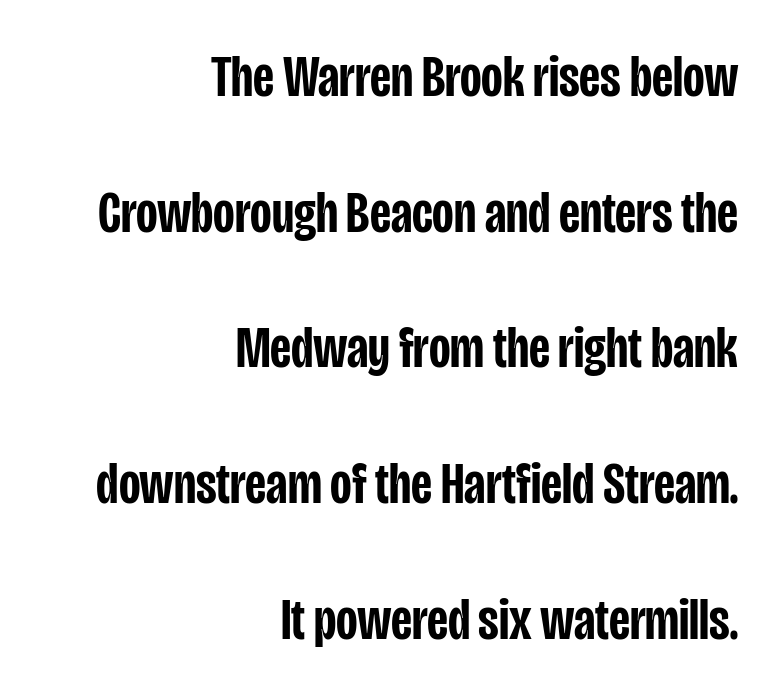
The image shows 59 px semibold, condensed sans-serif type, upright; set right-aligned, loose line spacing (2.3x), normal letter spacing, not underlined; low stroke contrast and a large x-height.
